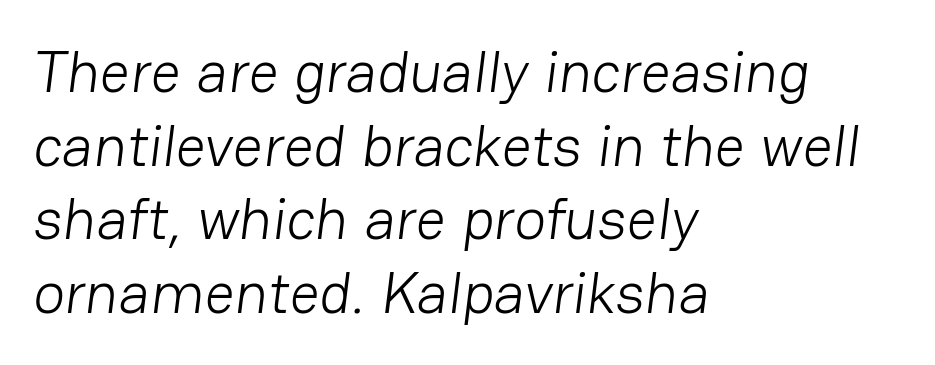
Q: Is the text bold? A: No.
Q: Is the typeface a serif or a sans-serif typeface? A: Sans-serif.
Q: Is the text underlined? A: No.
Q: How is the paragraph aligned? A: Left-aligned.
Q: Is the spacing between letters normal or unusually wide? A: Normal.
Q: Is the spacing between lines tight, normal or loose? A: Normal.
Q: Width (condensed, normal, or wide)? A: Normal.
Q: Stroke contrast? A: Low.
Q: x-height? A: Medium.
Q: Monospaced? A: No.
